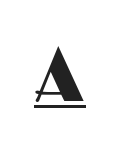
{"serif": "no", "italic": "no", "width": "wide", "stroke_contrast": "high", "x_height": "medium", "monospaced": "no", "underline": "yes", "letter_spacing": "wide", "letter_spacing_em": 0.41, "glyph_px": 76}
